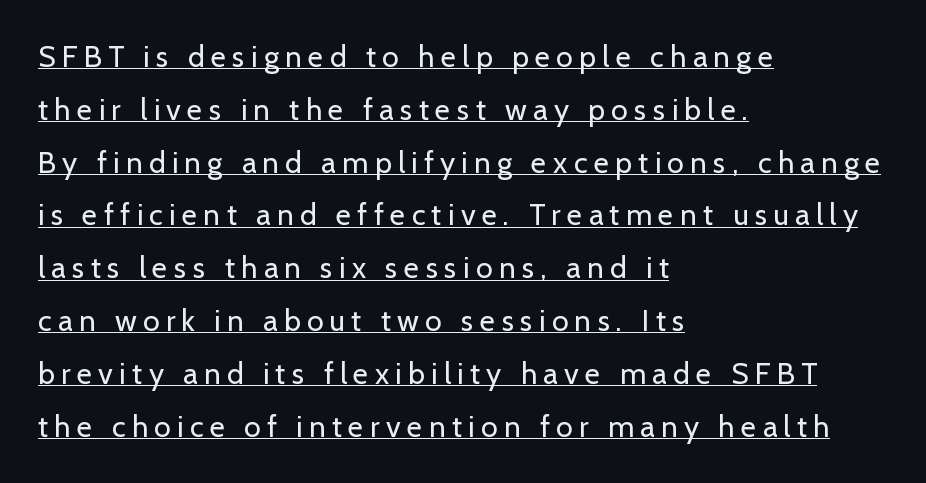
Q: Is the text bold? A: No.
Q: Is the text italic (slanted)? A: No, it is upright.
Q: Is the typeface a serif or a sans-serif typeface? A: Sans-serif.
Q: Is the text underlined? A: Yes.
Q: How is the paragraph aligned? A: Left-aligned.
Q: Is the spacing between letters normal or unusually wide? A: Unusually wide.
Q: Width (condensed, normal, or wide)? A: Normal.
Q: Stroke contrast? A: Low.
Q: x-height? A: Medium.
Q: Monospaced? A: No.
